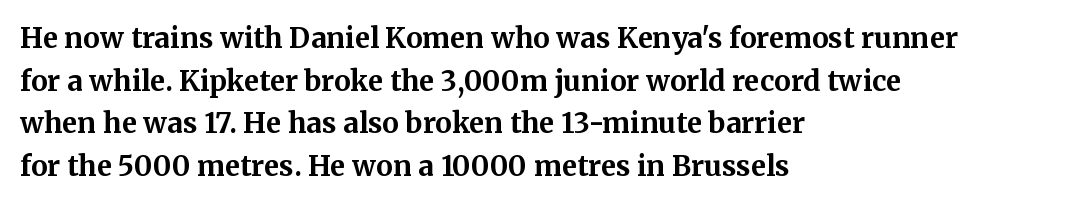
Is the letter spacing exaggerated? No — it looks like the ordinary default. Is this a fixed-width face? No — the glyphs have proportional, varying widths. The typography opts for an upright posture over an oblique one. The compositor pushed each line to the left boundary.
